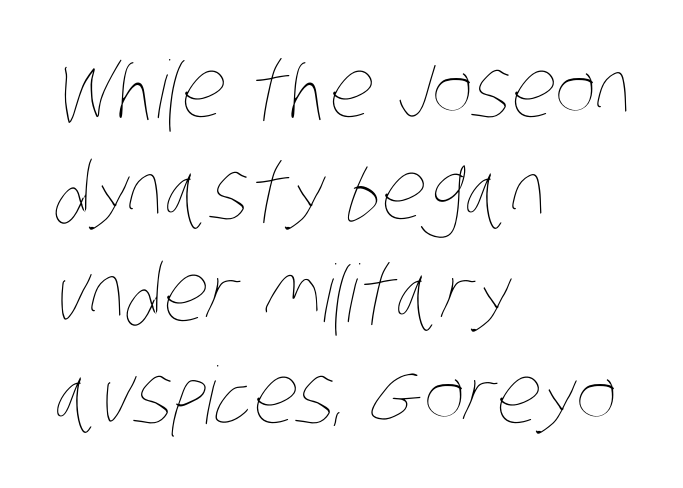
Q: Is the text bold? A: No.
Q: Is the text underlined? A: No.
Q: How is the paragraph aligned? A: Left-aligned.
Q: Is the spacing between letters normal or unusually wide? A: Normal.
Q: Is the spacing between lines tight, normal or loose? A: Normal.
Q: Width (condensed, normal, or wide)? A: Condensed.
Q: Stroke contrast? A: Low.
Q: x-height? A: Large.
Q: Monospaced? A: No.
